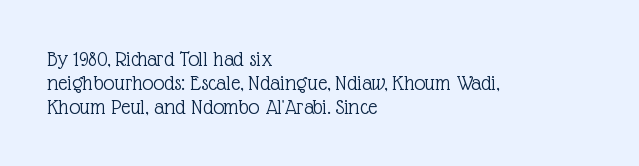
Compared with typical paragraphs, the rows here are closer together. The axis of the letterforms is exactly vertical. Lines of text with bare space underneath. The text block is weighted toward the left margin, trailing off unevenly rightward.
